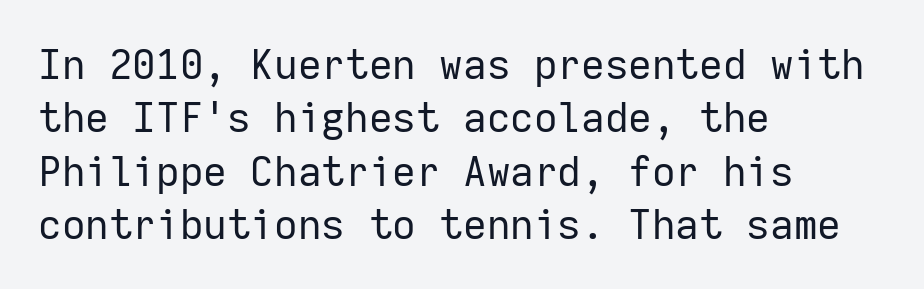
The image shows 41 px regular-weight sans-serif type, upright, monospaced; set left-aligned, normal line spacing (1.3x), normal letter spacing, not underlined; low stroke contrast and a medium x-height.
